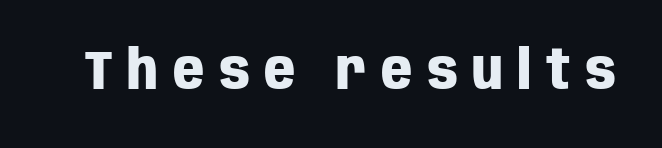
{"serif": "no", "italic": "no", "bold": "yes", "weight": "heavy", "width": "condensed", "stroke_contrast": "low", "x_height": "large", "monospaced": "no", "underline": "no", "letter_spacing": "wide", "letter_spacing_em": 0.27, "glyph_px": 54}
